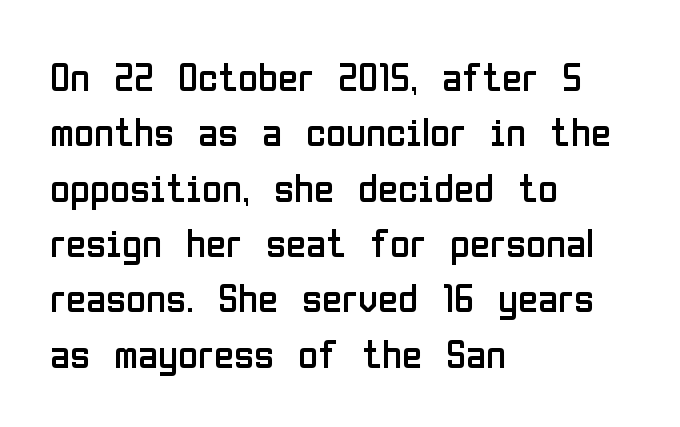
Are there feet on the stems? There aren't — it's a sans. You could call the tracking neutral — neither tight nor loose. These lines sit exactly where default settings would place them. Lines of text with bare space underneath. The text block is weighted toward the left margin, trailing off unevenly rightward.
